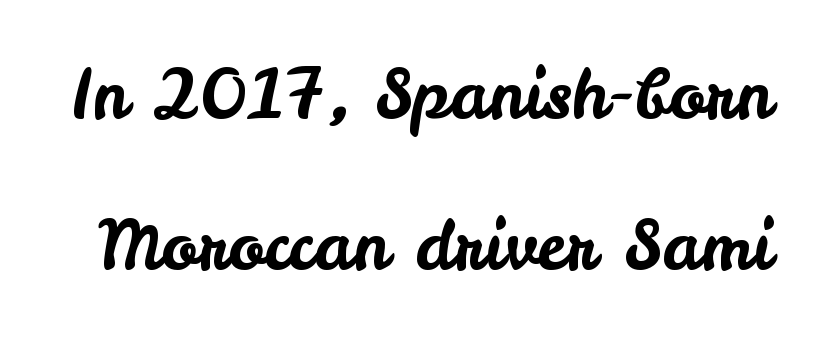
{"serif": "no", "width": "normal", "stroke_contrast": "low", "x_height": "small", "monospaced": "no", "underline": "no", "line_spacing": "loose", "line_spacing_ratio": 2.26, "letter_spacing": "normal", "letter_spacing_em": 0.0, "glyph_px": 67}
